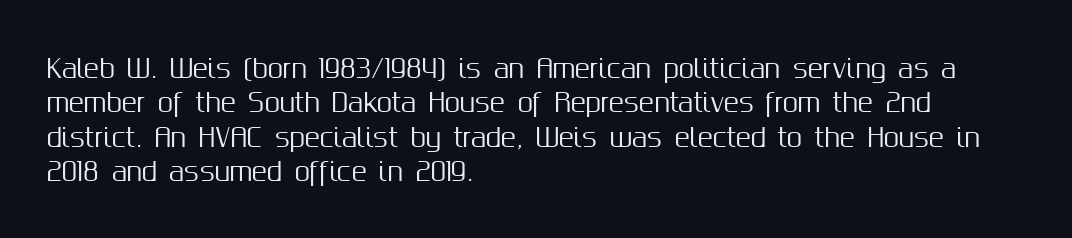
Q: Is the text italic (slanted)? A: No, it is upright.
Q: Is the text underlined? A: No.
Q: How is the paragraph aligned? A: Left-aligned.
Q: Is the spacing between letters normal or unusually wide? A: Normal.
Q: Is the spacing between lines tight, normal or loose? A: Normal.
